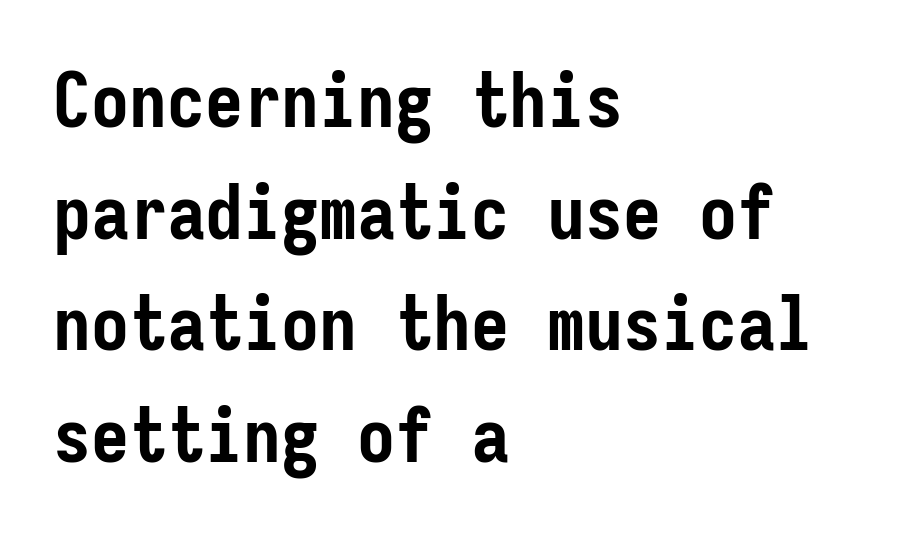
Note the uniform advance width — an 'i' takes as much space as an 'm'. The typography opts for an upright posture over an oblique one. The block of text has a typical density, with ordinary space between rows. What stands out about the letter spacing? Nothing — it is the standard amount. Look at the bottom of the vertical strokes: they stop flat, with no serifs. The passage is arranged the way most books set body copy — flush left.
